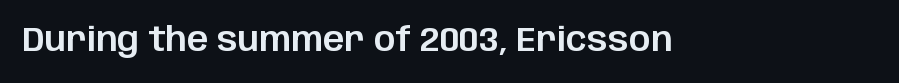
Typographically, this falls in the sans-serif category. Glyph-to-glyph distance matches everyday printed text. Quick note: not italic, upright. The zone under the glyphs is completely vacant.
